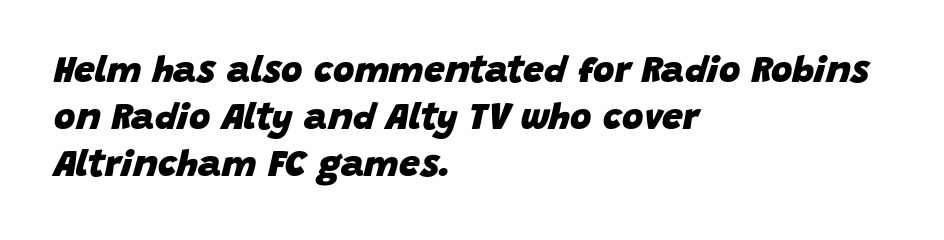
Each letter keeps its own natural width here, so spacing adapts to shape. The lines in this sample share a left origin and differ only in where they stop. Is the type slanted? Yes — the strokes lean at a clear angle. Thick stems and heavy bowls — unmistakably bold.
